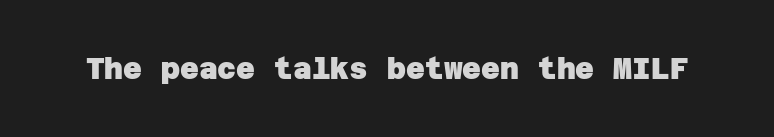
The image shows 29 px heavy sans-serif type; set normal letter spacing, not underlined; low stroke contrast and a large x-height.
